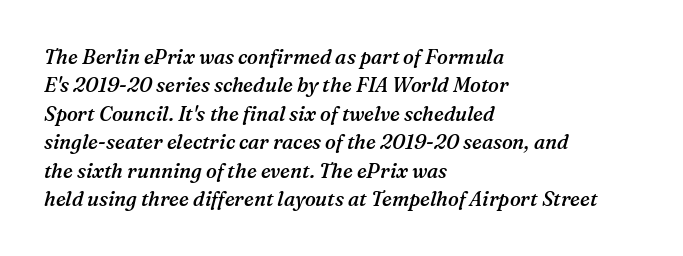
The image shows 20 px text type, italic (leaning right); set left-aligned, normal line spacing (1.42x), normal letter spacing, not underlined.
